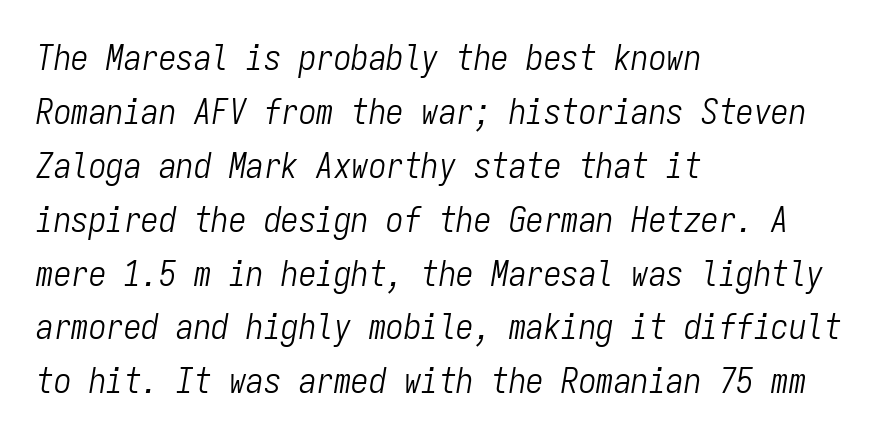
The image shows 35 px light, condensed type, italic (leaning right), monospaced; set left-aligned, normal line spacing (1.54x), normal letter spacing, not underlined; low stroke contrast and a medium x-height.
